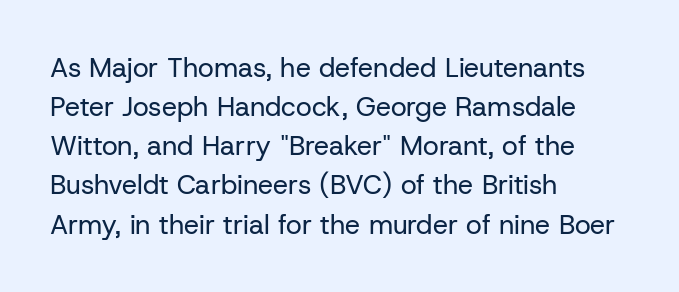
Q: Is the text bold? A: No.
Q: Is the text italic (slanted)? A: No, it is upright.
Q: Is the text underlined? A: No.
Q: How is the paragraph aligned? A: Left-aligned.
Q: Is the spacing between letters normal or unusually wide? A: Normal.
Q: Is the spacing between lines tight, normal or loose? A: Normal.
